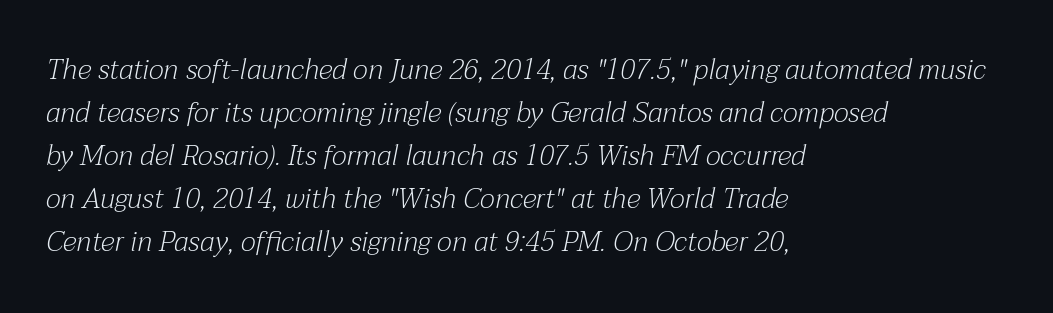
{"serif": "yes", "italic": "yes", "lean": "right", "slant_degrees": 12, "bold": "no", "weight": "light", "width": "normal", "stroke_contrast": "medium", "x_height": "medium", "monospaced": "no", "underline": "no", "align": "left", "line_spacing": "normal", "line_spacing_ratio": 1.54, "letter_spacing": "normal", "letter_spacing_em": 0.0, "glyph_px": 28}
